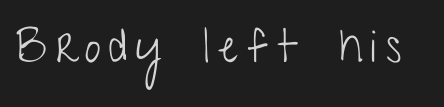
{"serif": "no", "italic": "no", "bold": "no", "weight": "light", "width": "condensed", "stroke_contrast": "low", "x_height": "medium", "monospaced": "no", "underline": "no", "glyph_px": 46}
